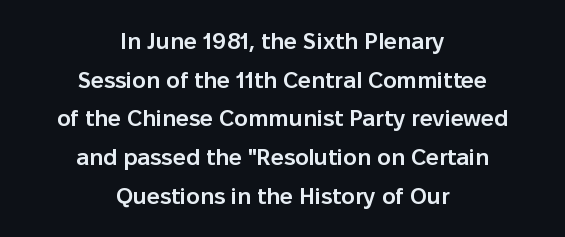
{"italic": "no", "bold": "semi", "underline": "no", "align": "center", "line_spacing": "normal", "line_spacing_ratio": 1.68, "letter_spacing": "normal", "letter_spacing_em": 0.0, "glyph_px": 23}
